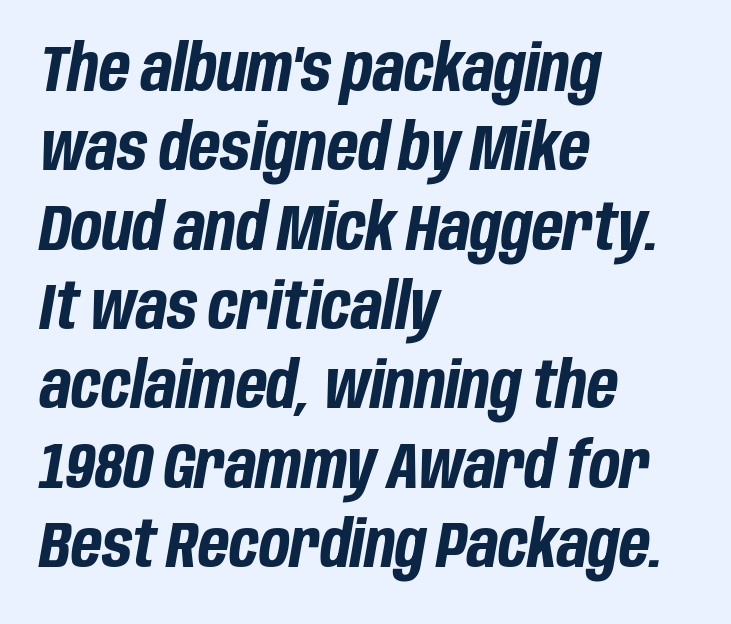
Q: Is the text bold? A: Yes.
Q: Is the text italic (slanted)? A: Yes, it leans right by about 10 degrees.
Q: Is the text underlined? A: No.
Q: How is the paragraph aligned? A: Left-aligned.
Q: Is the spacing between letters normal or unusually wide? A: Normal.
Q: Width (condensed, normal, or wide)? A: Condensed.
Q: Stroke contrast? A: Low.
Q: x-height? A: Large.
Q: Monospaced? A: No.
